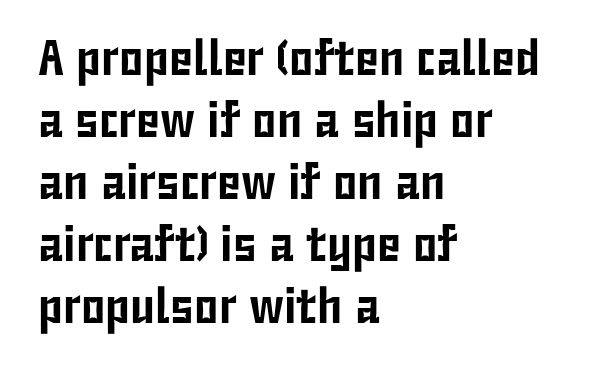
{"serif": "no", "italic": "no", "width": "condensed", "stroke_contrast": "low", "x_height": "medium", "monospaced": "no", "underline": "no", "align": "left", "line_spacing_ratio": 1.24, "letter_spacing": "normal", "letter_spacing_em": 0.0, "glyph_px": 50}
